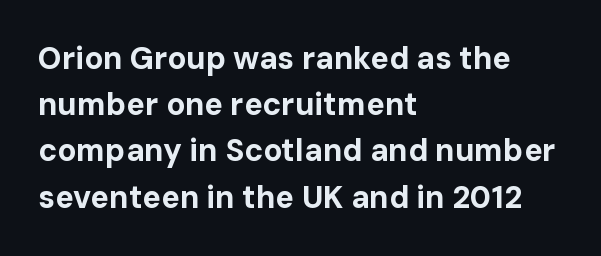
The image shows 31 px bold sans-serif type, upright; set left-aligned, normal line spacing (1.49x), normal letter spacing, not underlined; low stroke contrast and a medium x-height.
